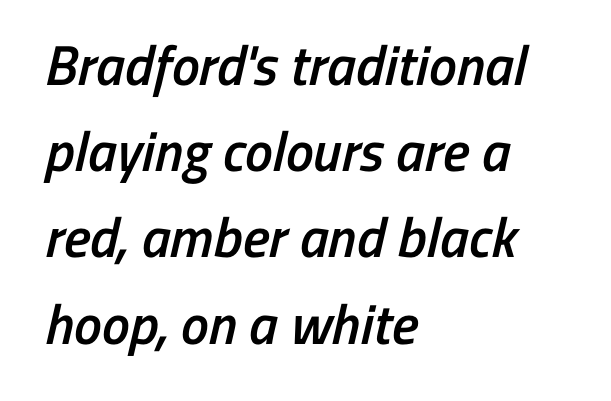
The image shows 56 px semibold, condensed sans-serif type; set left-aligned, normal line spacing (1.54x), normal letter spacing, not underlined; low stroke contrast and a medium x-height.
